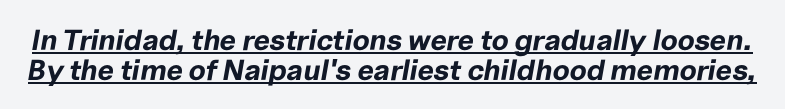
Q: Is the text bold? A: Yes.
Q: Is the text italic (slanted)? A: Yes, it leans right by about 10 degrees.
Q: Is the text underlined? A: Yes.
Q: Is the spacing between letters normal or unusually wide? A: Normal.
Q: Is the spacing between lines tight, normal or loose? A: Tight.
Q: Width (condensed, normal, or wide)? A: Normal.
Q: Stroke contrast? A: Low.
Q: x-height? A: Medium.
Q: Monospaced? A: No.
